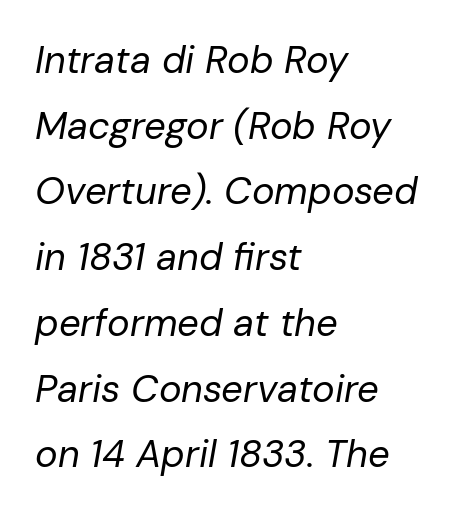
On a weight scale, this lands at 450 or below. When letters slant like this, we call the style italic. Alignment: flush left. The tracking reads as untouched default to a designer's eye. Spacing verdict: proportional, widths tailored to each character. Has an underline been added? It has not.
